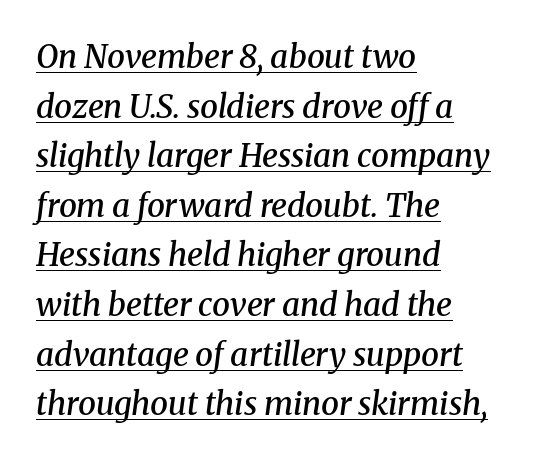
{"serif": "yes", "italic": "yes", "lean": "right", "slant_degrees": 8, "bold": "semi", "weight": "semibold", "width": "normal", "stroke_contrast": "medium", "x_height": "medium", "monospaced": "no", "underline": "yes", "align": "left", "line_spacing": "normal", "line_spacing_ratio": 1.55, "letter_spacing": "normal", "letter_spacing_em": 0.0, "glyph_px": 32}
